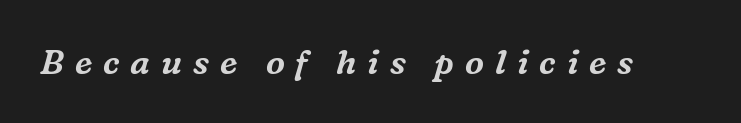
The image shows 34 px serif type, italic (leaning right); set unusually wide letter spacing (+0.32 em), not underlined; medium stroke contrast and a medium x-height.
